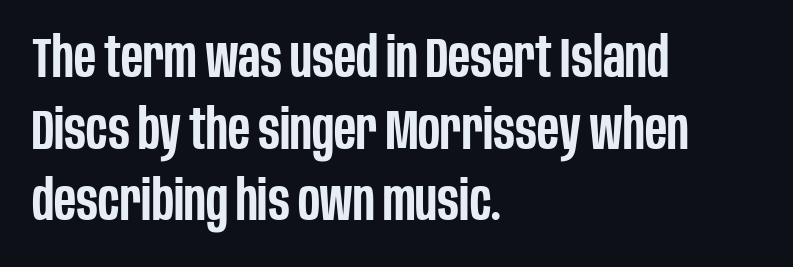
Italic: no, the glyphs are upright roman. Here the designer chose a conventional face with non-uniform glyph widths. Classification — sans serif. Summary of weight: moderately heavy, a semibold.
